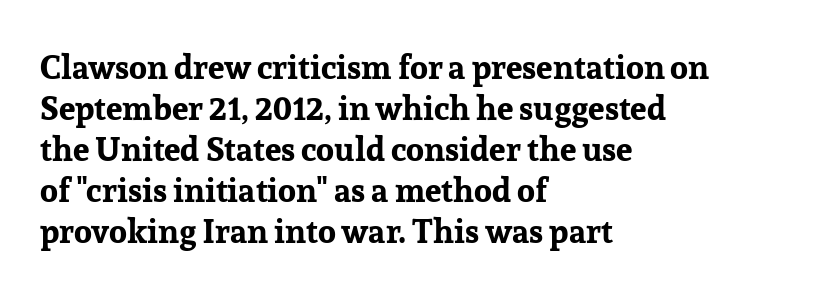
The image shows 33 px bold serif type, upright; set left-aligned, line spacing 1.24x, normal letter spacing, not underlined; low stroke contrast and a medium x-height.
